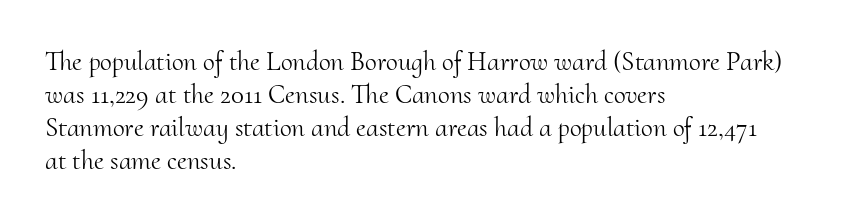
The type sits square on the baseline with zero lean. All the whitespace from short lines collects on the right. Students, note that the glyphs here touch the page at normal intervals. Weight class: somewhere from thin through regular. The foot of each line stays bare and open.
